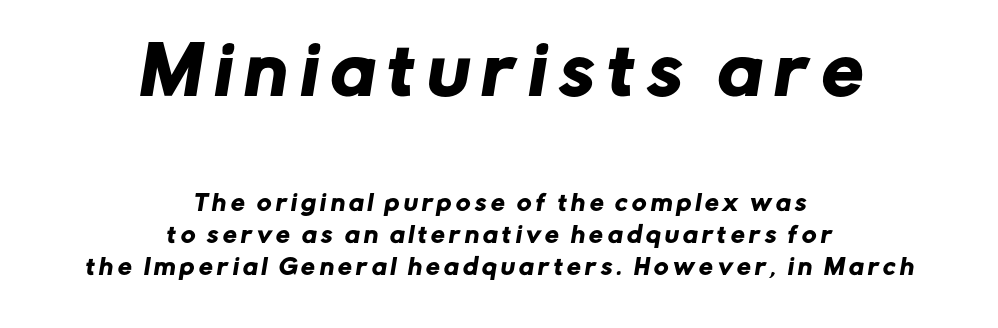
Q: Is the typeface a serif or a sans-serif typeface? A: Sans-serif.
Q: Is the text underlined? A: No.
Q: How is the paragraph aligned? A: Centered.
Q: Is the spacing between letters normal or unusually wide? A: Unusually wide.
Q: Is the spacing between lines tight, normal or loose? A: Normal.
Q: Which block of text is set in a larger size, the first (top) or the second (bottom)? A: The first (top) one.
Q: Width (condensed, normal, or wide)? A: Normal.
Q: Stroke contrast? A: Low.
Q: x-height? A: Medium.
Q: Monospaced? A: No.
